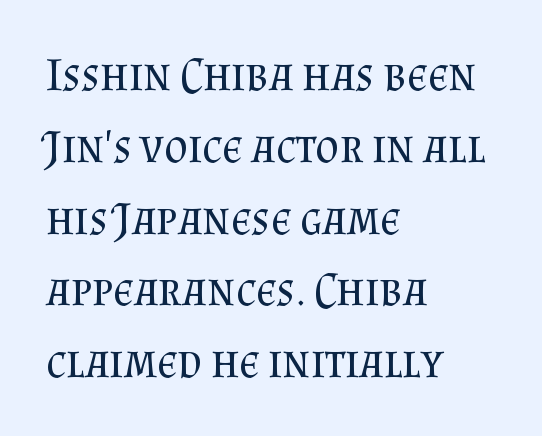
The image shows 46 px regular-weight serif type, upright; set left-aligned, normal line spacing (1.56x), normal letter spacing, not underlined; medium stroke contrast and a small x-height.
